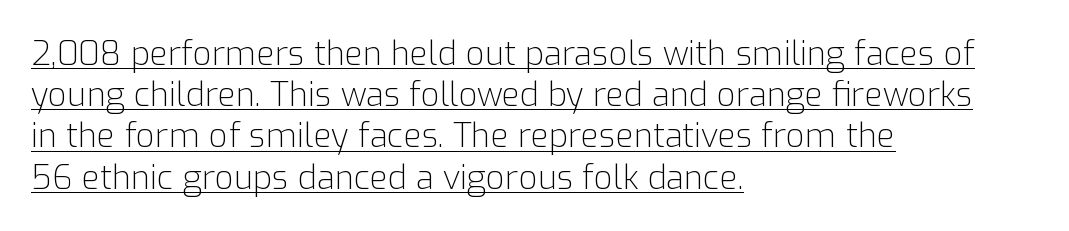
{"serif": "no", "italic": "no", "bold": "no", "weight": "light", "width": "normal", "stroke_contrast": "low", "x_height": "medium", "monospaced": "no", "underline": "yes", "align": "left", "line_spacing": "normal", "line_spacing_ratio": 1.25, "letter_spacing": "normal", "letter_spacing_em": 0.0, "glyph_px": 33}
